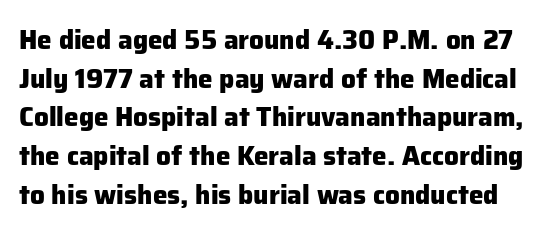
{"italic": "no", "bold": "yes", "underline": "no", "line_spacing": "normal", "line_spacing_ratio": 1.49, "letter_spacing": "normal", "letter_spacing_em": 0.0, "glyph_px": 26}
